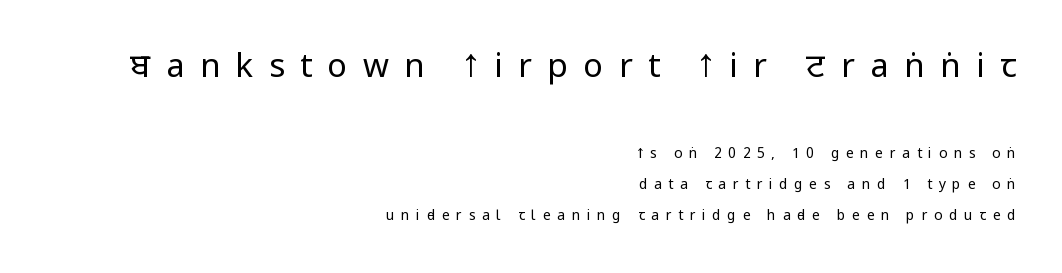
Ink coverage per letter is moderate at most. Alignment: flush right. Compare the two chunks: the upper has the greater cap height. In terms of letterspacing, this is a distinctly airy, spread setting. The zone under the glyphs is completely vacant.
